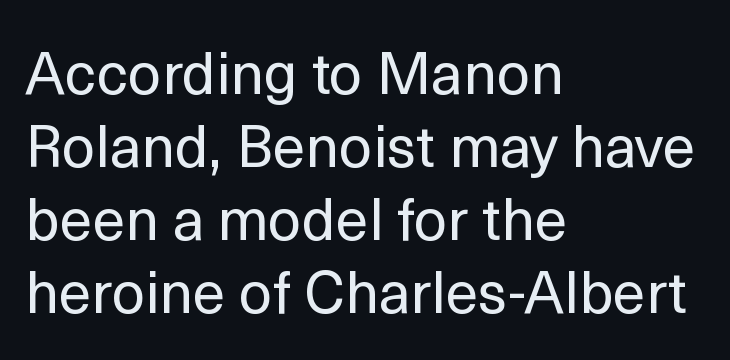
Q: Is the text bold? A: No.
Q: Is the text italic (slanted)? A: No, it is upright.
Q: Is the typeface a serif or a sans-serif typeface? A: Sans-serif.
Q: Is the text underlined? A: No.
Q: How is the paragraph aligned? A: Left-aligned.
Q: Is the spacing between letters normal or unusually wide? A: Normal.
Q: Width (condensed, normal, or wide)? A: Normal.
Q: x-height? A: Medium.
Q: Monospaced? A: No.
